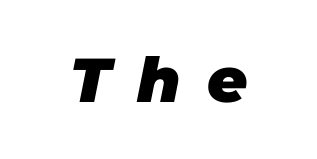
{"italic": "yes", "lean": "right", "slant_degrees": 11, "bold": "yes", "weight": "heavy", "width": "normal", "stroke_contrast": "low", "x_height": "large", "monospaced": "no", "underline": "no", "letter_spacing": "wide", "letter_spacing_em": 0.42, "glyph_px": 62}
